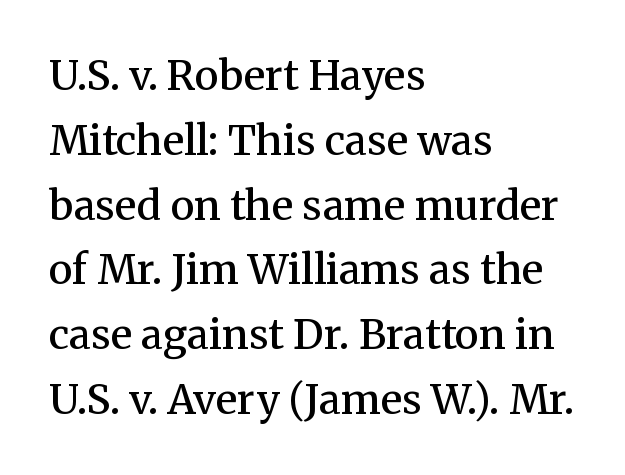
The image shows 41 px semibold serif type, upright; set left-aligned, normal line spacing (1.58x), normal letter spacing, not underlined; medium stroke contrast and a medium x-height.
